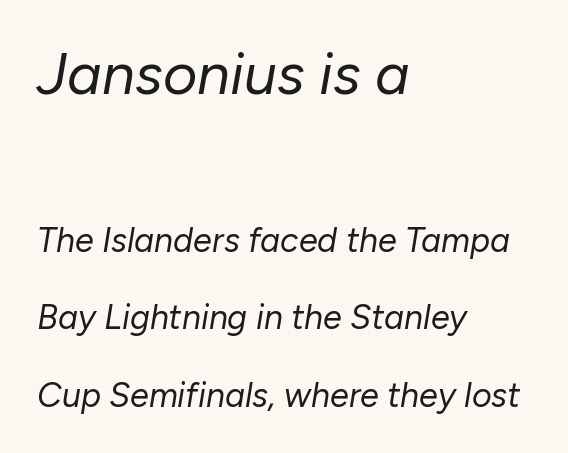
Q: Is the text bold? A: No.
Q: Is the text italic (slanted)? A: Yes, it leans right by about 10 degrees.
Q: Is the text underlined? A: No.
Q: How is the paragraph aligned? A: Left-aligned.
Q: Is the spacing between letters normal or unusually wide? A: Normal.
Q: Is the spacing between lines tight, normal or loose? A: Loose.
Q: Which block of text is set in a larger size, the first (top) or the second (bottom)? A: The first (top) one.
Q: Width (condensed, normal, or wide)? A: Normal.
Q: Stroke contrast? A: Low.
Q: x-height? A: Medium.
Q: Monospaced? A: No.
